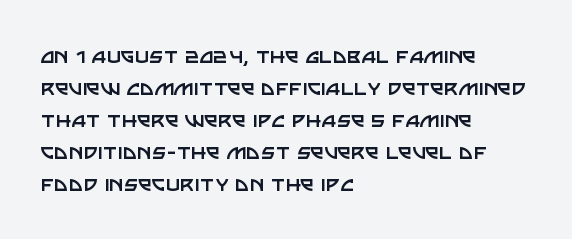
Q: Is the text bold? A: No.
Q: Is the text italic (slanted)? A: No, it is upright.
Q: Is the text underlined? A: No.
Q: How is the paragraph aligned? A: Left-aligned.
Q: Is the spacing between letters normal or unusually wide? A: Normal.
Q: Is the spacing between lines tight, normal or loose? A: Normal.
